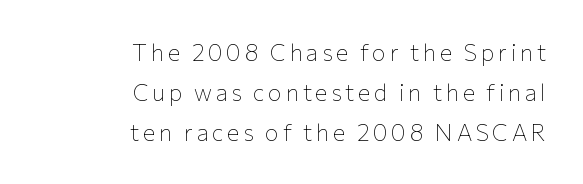
This is not heavy type; no bold has been used. Alignment: flush right. Is there any slant? The stems are plumb. Underlining? Definitely not there.
